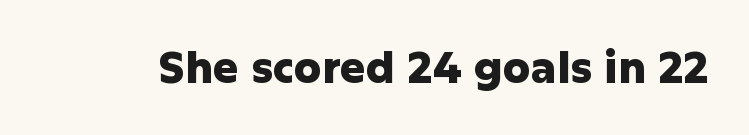
Set as a true bold cut, around the 700 mark. This rendering leaves character spacing at its baseline value. Serifs: no, the terminals of the letterforms are clean. Underlining? Definitely not there.
